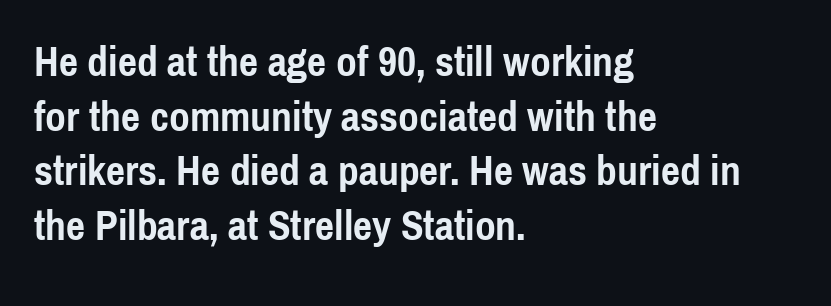
Q: Is the text bold? A: Yes.
Q: Is the text italic (slanted)? A: No, it is upright.
Q: Is the typeface a serif or a sans-serif typeface? A: Sans-serif.
Q: Is the text underlined? A: No.
Q: How is the paragraph aligned? A: Left-aligned.
Q: Is the spacing between letters normal or unusually wide? A: Normal.
Q: Is the spacing between lines tight, normal or loose? A: Normal.
Q: Width (condensed, normal, or wide)? A: Condensed.
Q: x-height? A: Medium.
Q: Monospaced? A: No.
